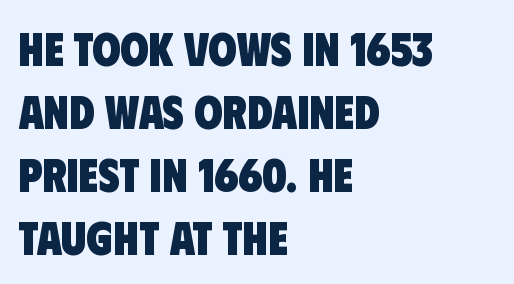
The image shows 46 px heavy, condensed sans-serif type; set left-aligned, normal line spacing (1.37x), normal letter spacing, not underlined; low stroke contrast and a large x-height.
